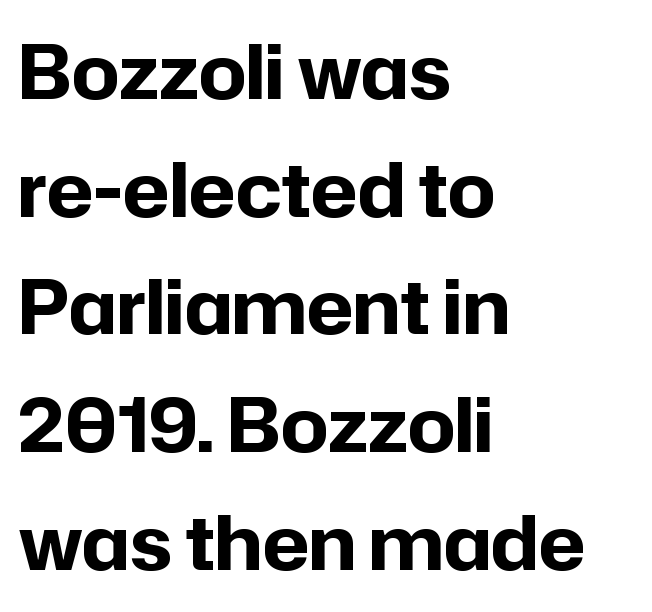
The image shows 74 px bold sans-serif type, upright; set left-aligned, normal line spacing (1.59x), normal letter spacing, not underlined; low stroke contrast and a medium x-height.
